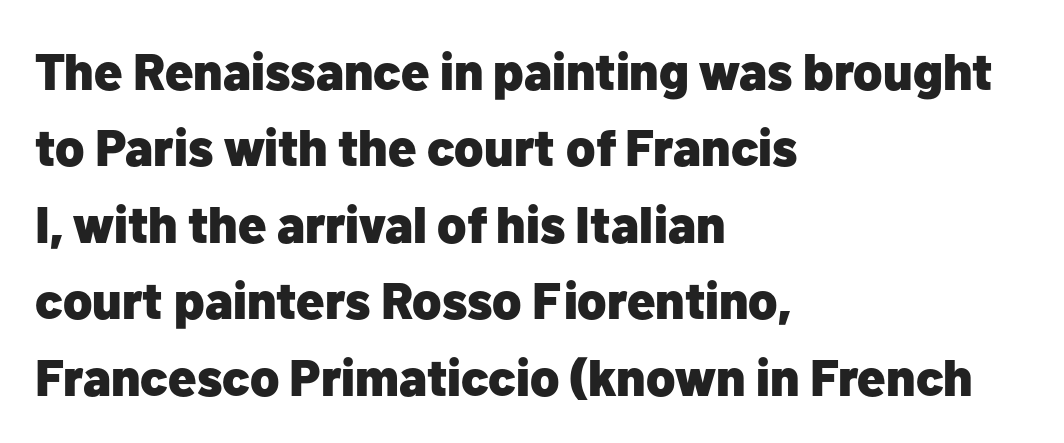
Q: Is the text bold? A: Yes.
Q: Is the text italic (slanted)? A: No, it is upright.
Q: Is the typeface a serif or a sans-serif typeface? A: Sans-serif.
Q: Is the text underlined? A: No.
Q: How is the paragraph aligned? A: Left-aligned.
Q: Is the spacing between letters normal or unusually wide? A: Normal.
Q: Is the spacing between lines tight, normal or loose? A: Normal.
Q: Width (condensed, normal, or wide)? A: Normal.
Q: Stroke contrast? A: Low.
Q: x-height? A: Medium.
Q: Monospaced? A: No.
